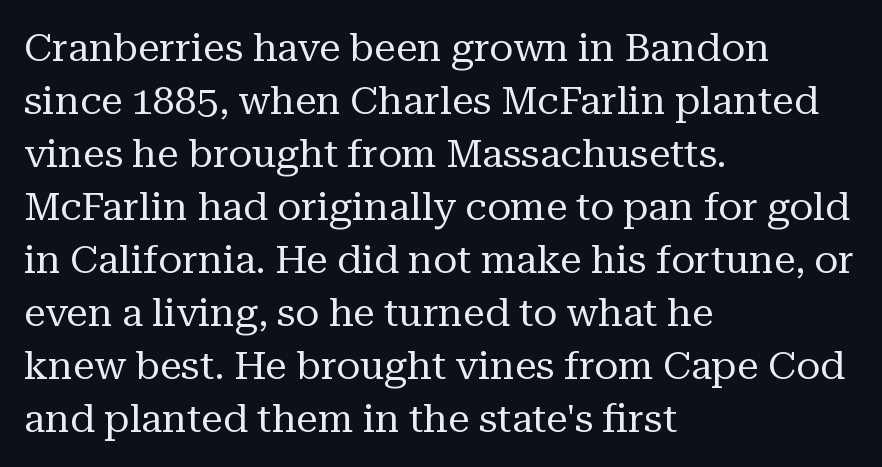
Q: Is the text bold? A: No.
Q: Is the text italic (slanted)? A: No, it is upright.
Q: Is the typeface a serif or a sans-serif typeface? A: Serif.
Q: Is the text underlined? A: No.
Q: How is the paragraph aligned? A: Left-aligned.
Q: Is the spacing between letters normal or unusually wide? A: Normal.
Q: Is the spacing between lines tight, normal or loose? A: Normal.
Q: Width (condensed, normal, or wide)? A: Normal.
Q: Stroke contrast? A: Medium.
Q: x-height? A: Medium.
Q: Monospaced? A: No.
